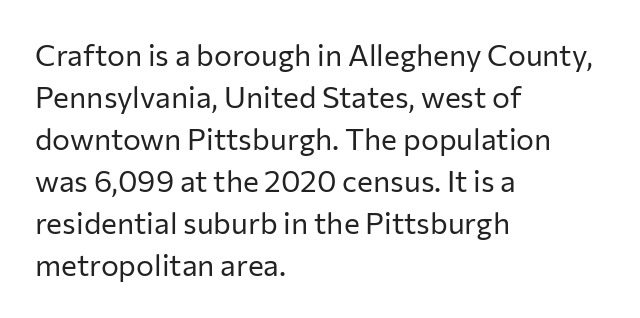
The image shows 30 px regular-weight sans-serif type, upright; set left-aligned, normal line spacing (1.4x), normal letter spacing, not underlined; low stroke contrast and a medium x-height.
